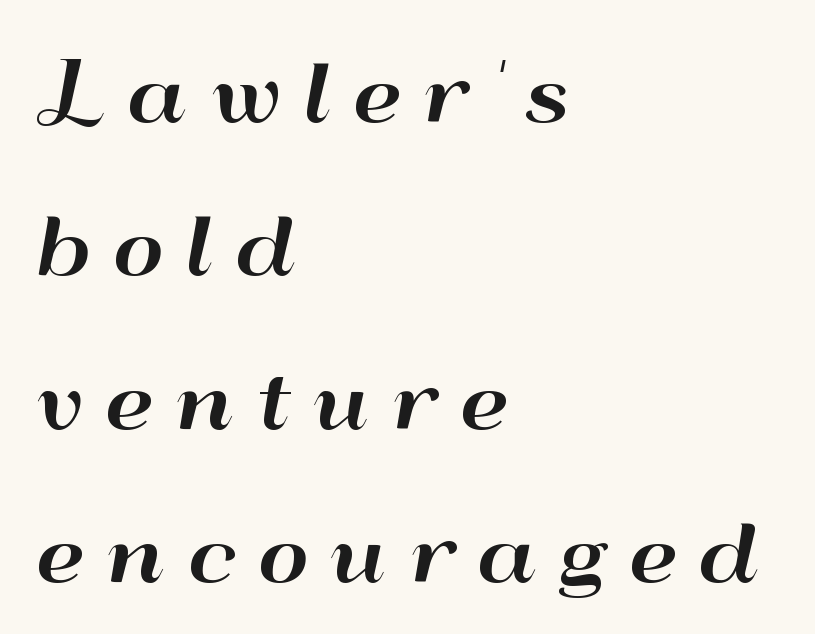
Q: Is the text italic (slanted)? A: Yes.
Q: Is the typeface a serif or a sans-serif typeface? A: Sans-serif.
Q: Is the text underlined? A: No.
Q: How is the paragraph aligned? A: Left-aligned.
Q: Is the spacing between letters normal or unusually wide? A: Unusually wide.
Q: Is the spacing between lines tight, normal or loose? A: Loose.
Q: Width (condensed, normal, or wide)? A: Wide.
Q: Stroke contrast? A: High.
Q: x-height? A: Small.
Q: Monospaced? A: No.
